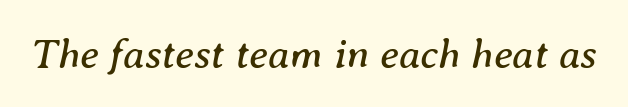
{"serif": "yes", "italic": "yes", "lean": "right", "slant_degrees": 8, "bold": "no", "weight": "regular", "width": "normal", "stroke_contrast": "medium", "x_height": "medium", "monospaced": "no", "underline": "no", "letter_spacing": "normal", "letter_spacing_em": 0.0, "glyph_px": 42}
